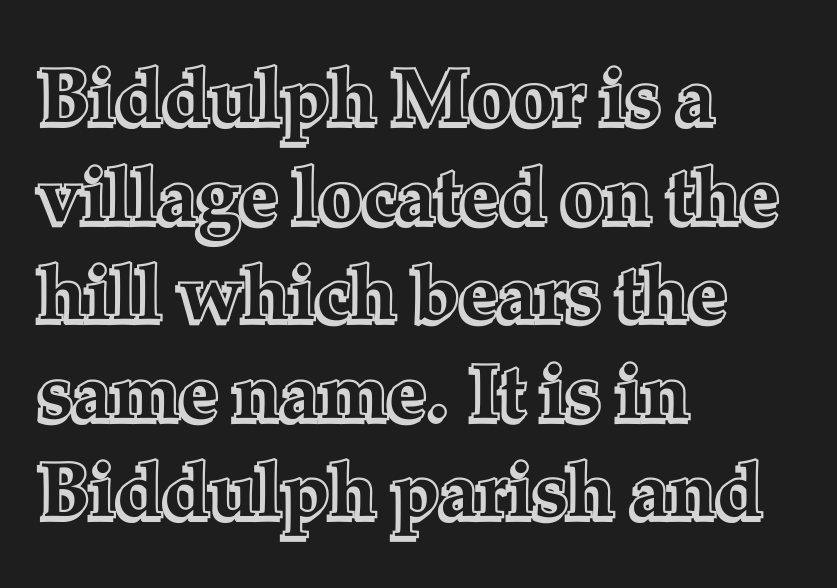
Q: Is the text italic (slanted)? A: No, it is upright.
Q: Is the text underlined? A: No.
Q: How is the paragraph aligned? A: Left-aligned.
Q: Is the spacing between letters normal or unusually wide? A: Normal.
Q: Is the spacing between lines tight, normal or loose? A: Normal.
Q: Width (condensed, normal, or wide)? A: Normal.
Q: x-height? A: Medium.
Q: Monospaced? A: No.
